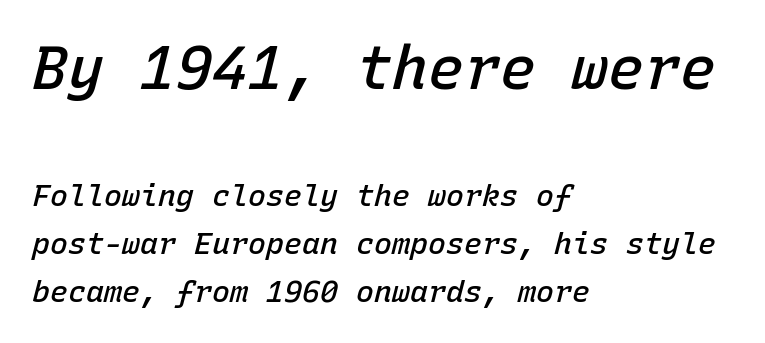
{"italic": "yes", "lean": "right", "slant_degrees": 15, "bold": "semi", "weight": "semibold", "width": "normal", "stroke_contrast": "low", "x_height": "medium", "monospaced": "yes", "underline": "no", "align": "left", "line_spacing": "normal", "line_spacing_ratio": 1.61, "letter_spacing": "normal", "letter_spacing_em": 0.0, "larger_block": "first", "size_ratio": 2.0, "glyph_px": 60}
